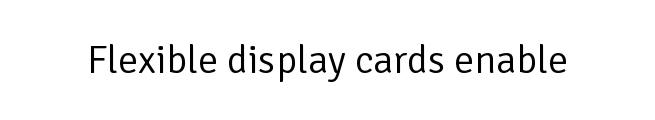
No italicization has been applied; the sample stays upright. The space directly below the letters is spotless. There is no visible air inserted between adjacent glyphs. Is this a heavy cut? Hardly; it is regular or lighter.
